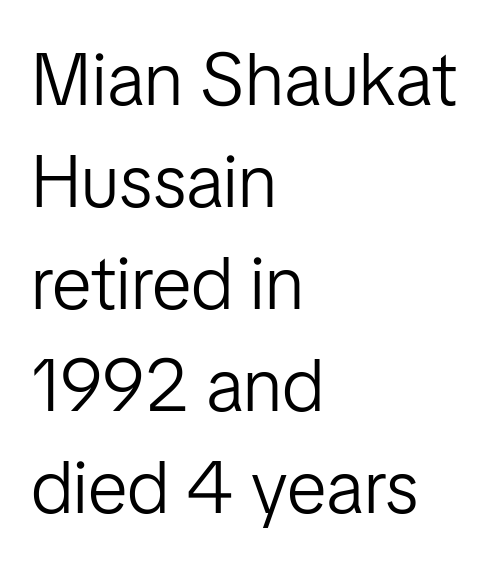
The strokes are not fattened; the text isn't bold. The typeface chosen for these lines omits serifs. Each line starts at the same left margin while the right side varies. Descenders hang freely into open space.
